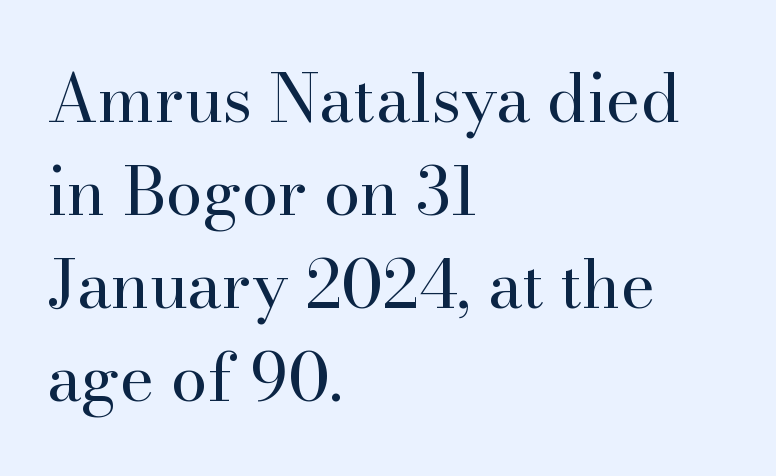
{"serif": "yes", "italic": "no", "bold": "no", "weight": "regular", "width": "normal", "stroke_contrast": "high", "x_height": "small", "monospaced": "no", "underline": "no", "align": "left", "line_spacing": "normal", "line_spacing_ratio": 1.41, "letter_spacing": "normal", "letter_spacing_em": 0.0, "glyph_px": 66}
